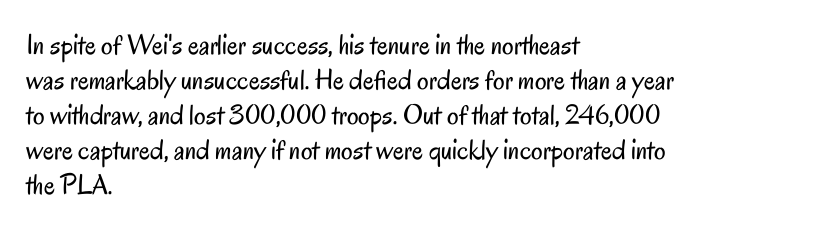
The image shows 29 px regular-weight, condensed sans-serif type, upright; set left-aligned, line spacing 1.21x, normal letter spacing, not underlined; low stroke contrast and a small x-height.
